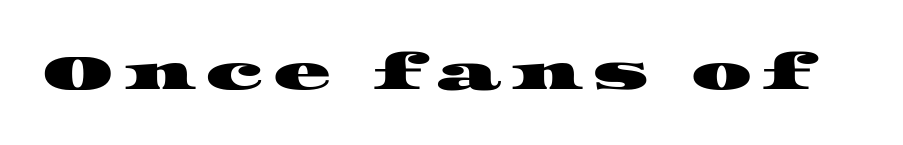
{"serif": "yes", "width": "wide", "stroke_contrast": "high", "x_height": "large", "monospaced": "no", "underline": "no", "letter_spacing": "wide", "letter_spacing_em": 0.21, "glyph_px": 48}
